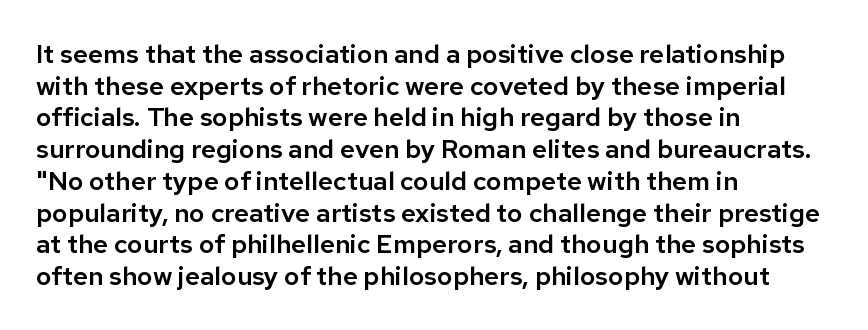
Q: Is the text italic (slanted)? A: No, it is upright.
Q: Is the text underlined? A: No.
Q: How is the paragraph aligned? A: Left-aligned.
Q: Is the spacing between letters normal or unusually wide? A: Normal.
